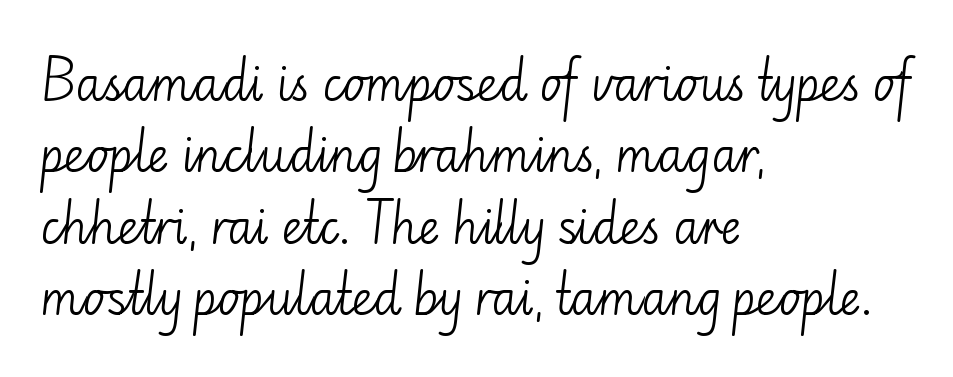
{"serif": "no", "bold": "no", "weight": "light", "width": "normal", "stroke_contrast": "low", "x_height": "small", "monospaced": "no", "underline": "no", "align": "left", "line_spacing": "normal", "line_spacing_ratio": 1.55, "letter_spacing": "normal", "letter_spacing_em": 0.0, "glyph_px": 46}
